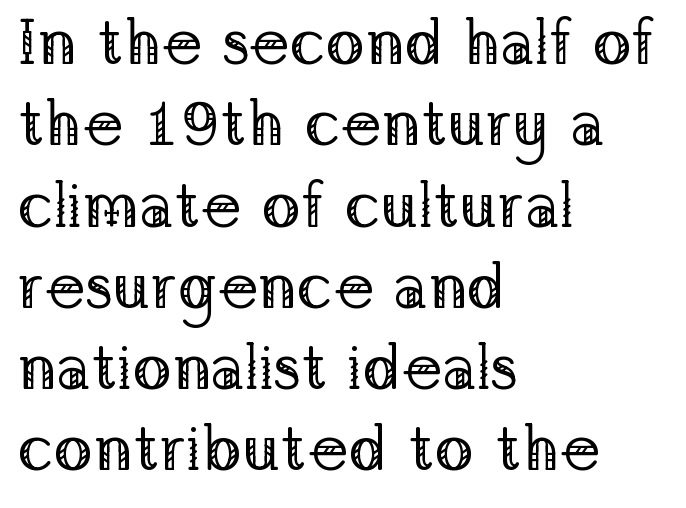
{"serif": "yes", "italic": "no", "bold": "no", "weight": "regular", "width": "normal", "stroke_contrast": "low", "x_height": "medium", "monospaced": "no", "underline": "no", "align": "left", "line_spacing": "normal", "line_spacing_ratio": 1.27, "letter_spacing": "normal", "letter_spacing_em": 0.0, "glyph_px": 64}
